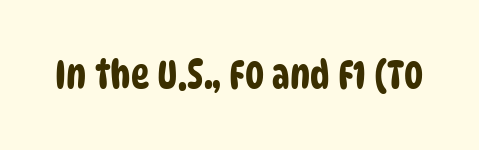
The image shows 39 px condensed sans-serif type; set normal letter spacing, not underlined; low stroke contrast and a large x-height.
